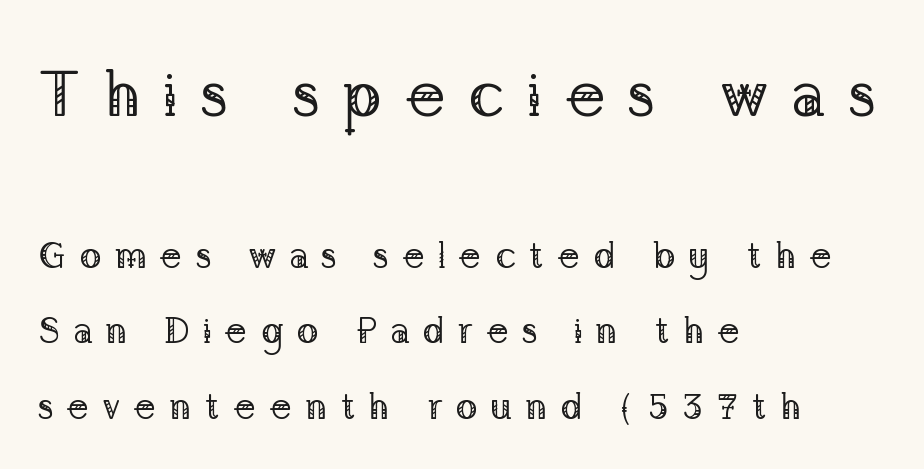
{"serif": "yes", "italic": "no", "bold": "no", "weight": "regular", "width": "normal", "stroke_contrast": "low", "x_height": "medium", "monospaced": "no", "underline": "no", "align": "left", "line_spacing": "loose", "line_spacing_ratio": 2.04, "letter_spacing": "wide", "letter_spacing_em": 0.34, "larger_block": "first", "size_ratio": 1.76, "glyph_px": 65}
